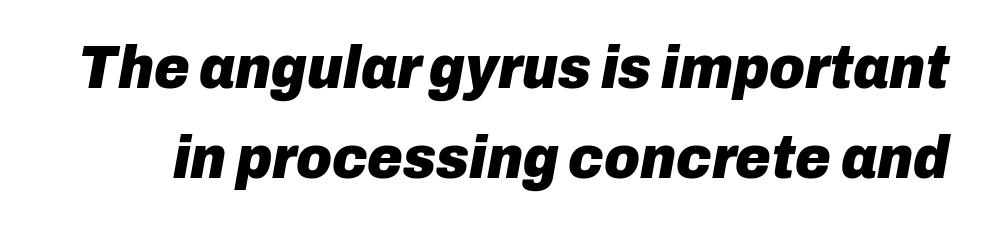
Q: Is the text bold? A: Yes.
Q: Is the text italic (slanted)? A: Yes, it leans right by about 10 degrees.
Q: Is the text underlined? A: No.
Q: Is the spacing between letters normal or unusually wide? A: Normal.
Q: Is the spacing between lines tight, normal or loose? A: Normal.
Q: Width (condensed, normal, or wide)? A: Normal.
Q: Stroke contrast? A: Low.
Q: x-height? A: Medium.
Q: Monospaced? A: No.
